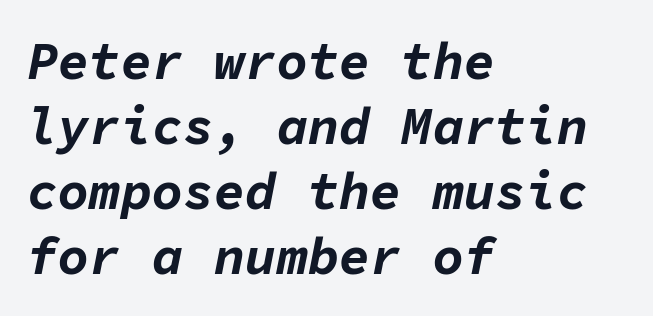
{"italic": "yes", "lean": "right", "slant_degrees": 11, "bold": "yes", "weight": "bold", "width": "normal", "stroke_contrast": "low", "x_height": "medium", "monospaced": "yes", "underline": "no", "align": "left", "line_spacing": "normal", "line_spacing_ratio": 1.25, "letter_spacing": "normal", "letter_spacing_em": 0.0, "glyph_px": 52}
